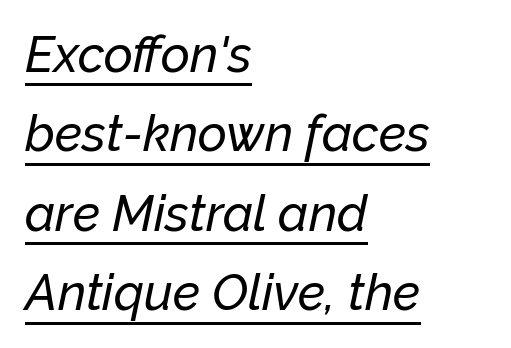
Q: Is the text italic (slanted)? A: Yes, it leans right by about 12 degrees.
Q: Is the text underlined? A: Yes.
Q: How is the paragraph aligned? A: Left-aligned.
Q: Is the spacing between letters normal or unusually wide? A: Normal.
Q: Is the spacing between lines tight, normal or loose? A: Normal.
Q: Width (condensed, normal, or wide)? A: Normal.
Q: Stroke contrast? A: Low.
Q: x-height? A: Medium.
Q: Monospaced? A: No.
